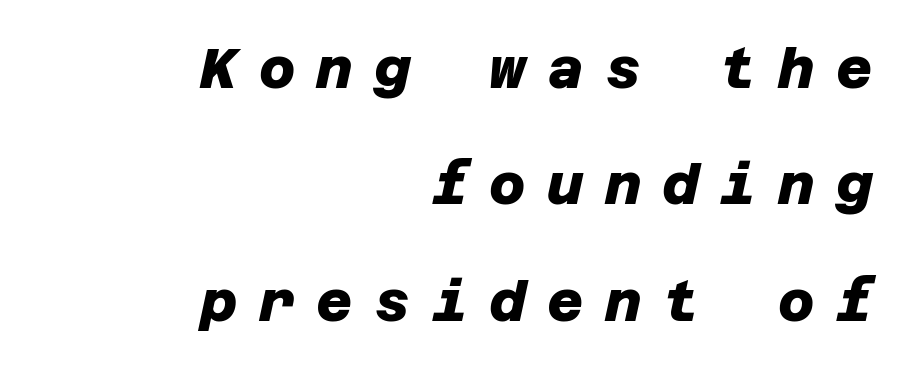
{"serif": "no", "bold": "yes", "weight": "heavy", "width": "normal", "stroke_contrast": "low", "x_height": "large", "underline": "no", "align": "right", "line_spacing": "loose", "line_spacing_ratio": 2.08, "letter_spacing": "wide", "letter_spacing_em": 0.38, "glyph_px": 56}
